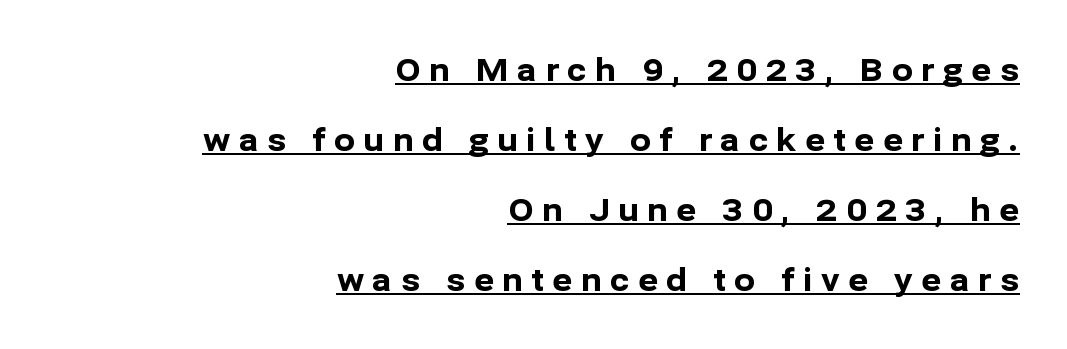
The image shows 31 px bold sans-serif type, upright; set right-aligned, loose line spacing (2.26x), unusually wide letter spacing (+0.27 em), underlined; low stroke contrast and a medium x-height.
